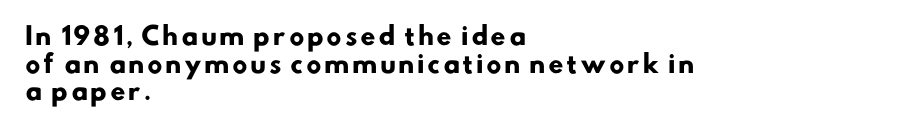
A bare baseline throughout the passage. If you drew a ruler down the left edge, every line would touch it. These lines carry a lot of weight — the face is fully bold. How would I describe the line gaps? Narrow and economical.
